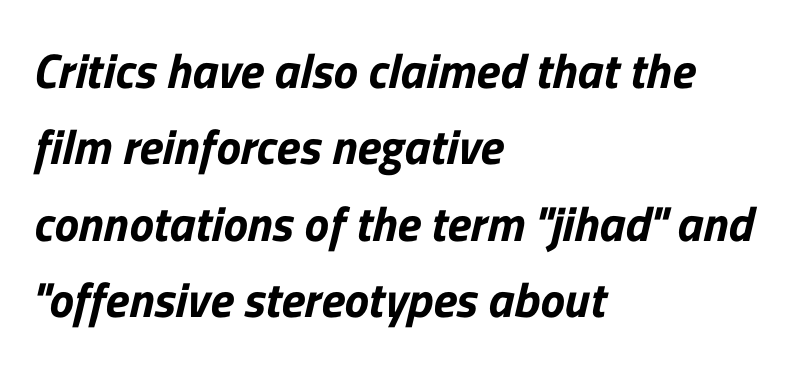
How are the letters spaced? Ordinarily, with no added tracking. The compositor pushed each line to the left boundary. Nothing sits at the stroke ends, so this counts as sans-serif. This sample has the flowing, uneven cadence of proportional lettering.
